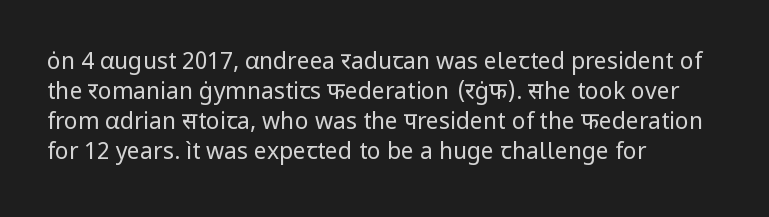
Q: Is the text bold? A: No.
Q: Is the text italic (slanted)? A: No, it is upright.
Q: Is the text underlined? A: No.
Q: How is the paragraph aligned? A: Left-aligned.
Q: Is the spacing between letters normal or unusually wide? A: Normal.
Q: Is the spacing between lines tight, normal or loose? A: Normal.
